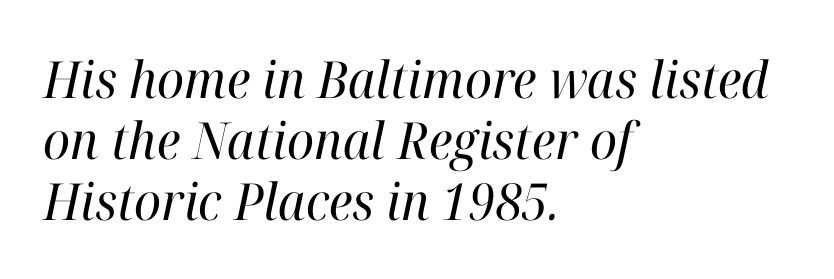
Q: Is the text bold? A: No.
Q: Is the text italic (slanted)? A: Yes, it leans right by about 12 degrees.
Q: Is the typeface a serif or a sans-serif typeface? A: Serif.
Q: Is the text underlined? A: No.
Q: How is the paragraph aligned? A: Left-aligned.
Q: Is the spacing between letters normal or unusually wide? A: Normal.
Q: Width (condensed, normal, or wide)? A: Normal.
Q: Stroke contrast? A: High.
Q: x-height? A: Medium.
Q: Monospaced? A: No.
